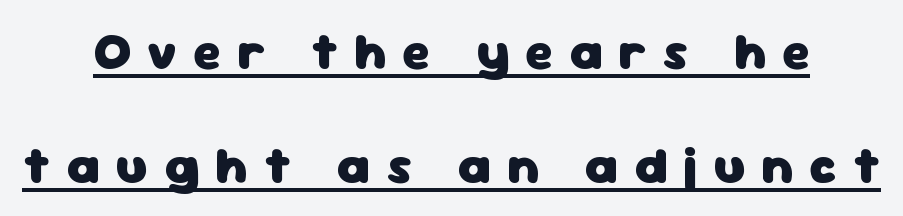
One-word summary of the alignment: center. Substantial extra tracking has been applied to these lines. Font category for this specimen: sans-serif. The rendering uses a large line-height, opening up the rows. The lettering stays uniformly vertical, giving the passage a roman look. Chunky letters — that's bold for sure.
